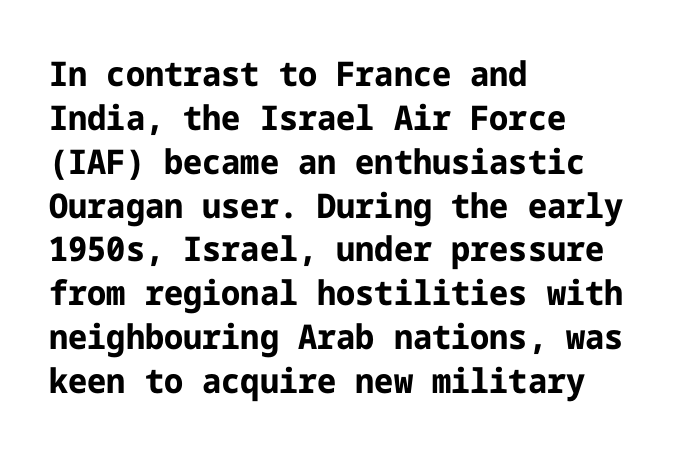
The image shows 34 px bold sans-serif type, upright; set left-aligned, normal line spacing (1.29x), normal letter spacing, not underlined; low stroke contrast and a medium x-height.
